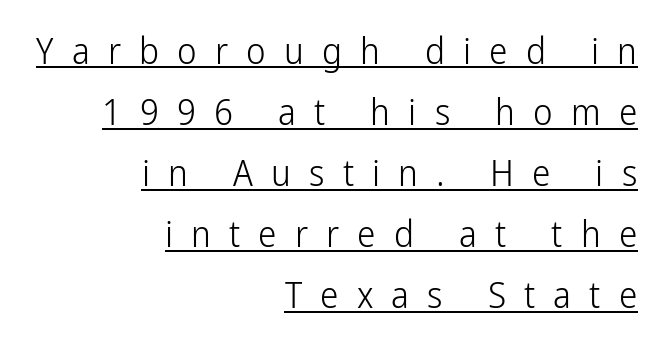
If you drew a ruler down the right edge, every line would touch it. Observe the wide spacing: letters keep a clear distance from each other. Character widths vary here, with narrow letters taking less room than wide ones. These characters rest on top of a visible drawn line.
